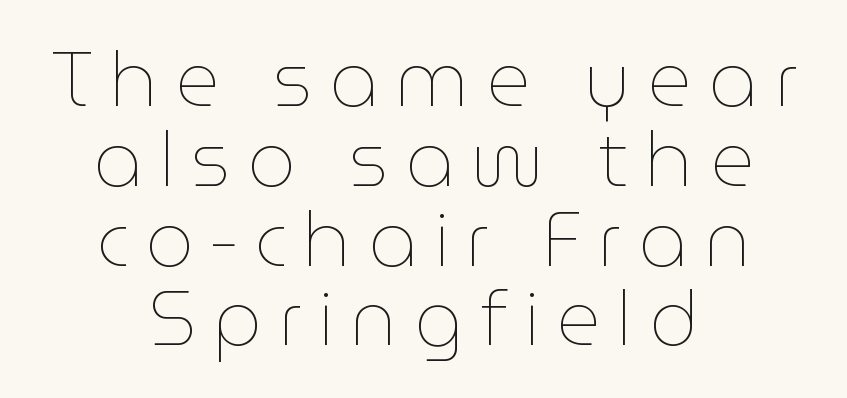
Reading down the column, the eye jumps only a short way to each next line. These lines stack symmetrically, like a column narrowing and widening about its center. Look at the tracking — it's clearly loosened, letters drifting apart. In terms of posture, this sample is upright.
